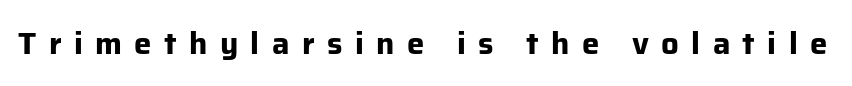
This sample has the flowing, uneven cadence of proportional lettering. This sample uses expanded letter spacing, leaving extra air between glyphs. Is the type bold? Yes — the strokes are clearly thick and heavy. The passage shown is typeset with a sans-serif family.
